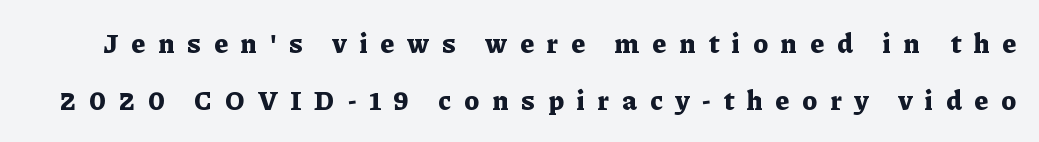
Heft: maximum for text — a bold. Caption: expanded tracking, letters set apart. The axis of the letterforms is exactly vertical. Underline: absent.
